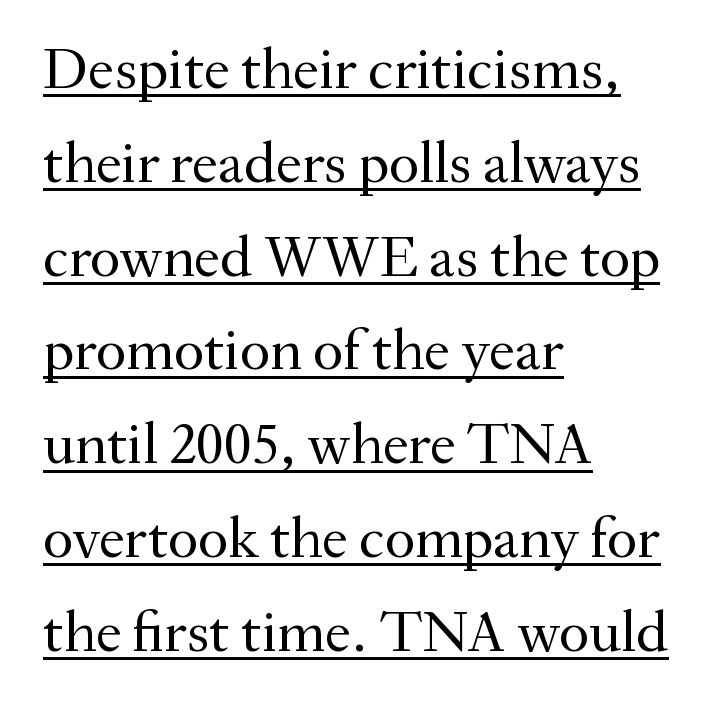
Q: Is the text bold? A: No.
Q: Is the text italic (slanted)? A: No, it is upright.
Q: Is the typeface a serif or a sans-serif typeface? A: Serif.
Q: Is the text underlined? A: Yes.
Q: How is the paragraph aligned? A: Left-aligned.
Q: Is the spacing between letters normal or unusually wide? A: Normal.
Q: Is the spacing between lines tight, normal or loose? A: Normal.
Q: Width (condensed, normal, or wide)? A: Normal.
Q: Stroke contrast? A: Medium.
Q: x-height? A: Small.
Q: Monospaced? A: No.
